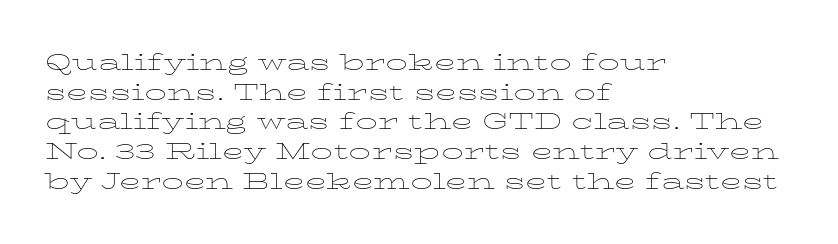
{"italic": "no", "bold": "no", "underline": "no", "align": "left", "line_spacing": "normal", "line_spacing_ratio": 1.35, "letter_spacing": "normal", "letter_spacing_em": 0.0, "glyph_px": 22}
